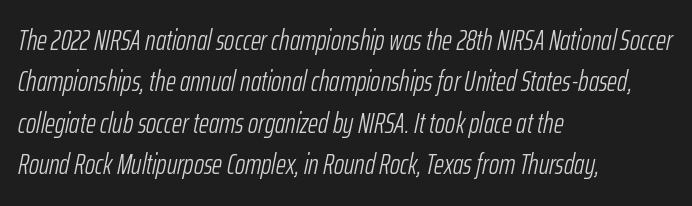
{"italic": "yes", "lean": "right", "slant_degrees": 12, "bold": "no", "weight": "light", "width": "condensed", "stroke_contrast": "low", "x_height": "medium", "monospaced": "no", "underline": "no", "align": "left", "line_spacing": "normal", "line_spacing_ratio": 1.48, "letter_spacing": "normal", "letter_spacing_em": 0.0, "glyph_px": 28}
